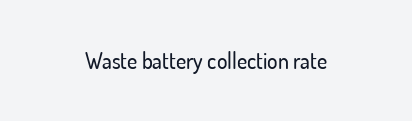
{"italic": "no", "underline": "no", "letter_spacing": "normal", "letter_spacing_em": 0.0, "glyph_px": 22}
